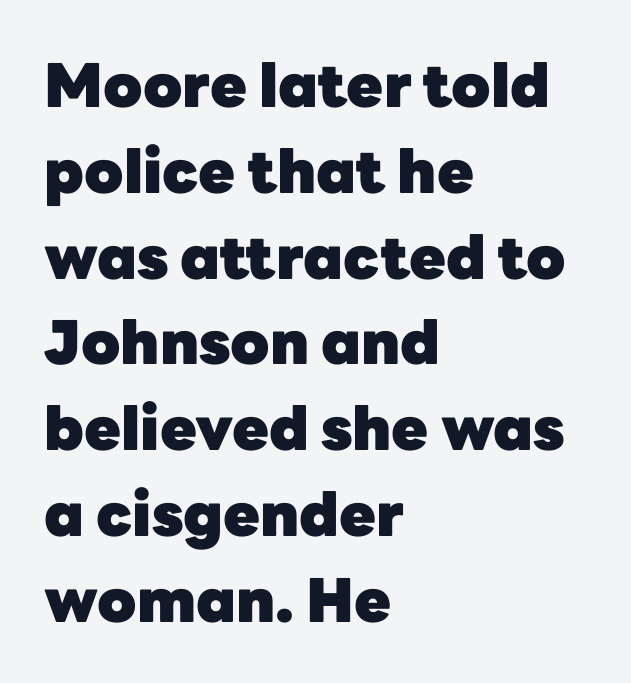
Q: Is the text bold? A: Yes.
Q: Is the text italic (slanted)? A: No, it is upright.
Q: Is the typeface a serif or a sans-serif typeface? A: Sans-serif.
Q: Is the text underlined? A: No.
Q: How is the paragraph aligned? A: Left-aligned.
Q: Is the spacing between letters normal or unusually wide? A: Normal.
Q: Is the spacing between lines tight, normal or loose? A: Normal.
Q: Width (condensed, normal, or wide)? A: Normal.
Q: Stroke contrast? A: Low.
Q: x-height? A: Medium.
Q: Monospaced? A: No.
